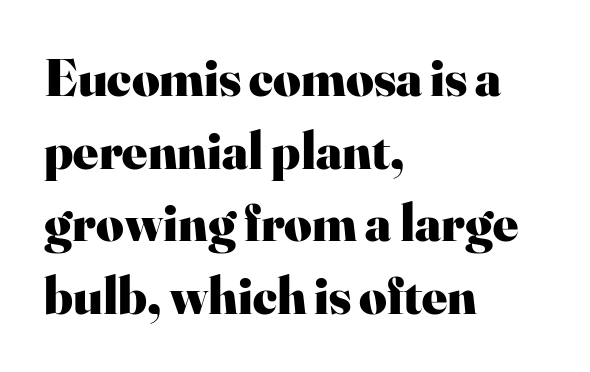
Q: Is the text bold? A: Yes.
Q: Is the text italic (slanted)? A: No, it is upright.
Q: Is the typeface a serif or a sans-serif typeface? A: Serif.
Q: Is the text underlined? A: No.
Q: How is the paragraph aligned? A: Left-aligned.
Q: Is the spacing between letters normal or unusually wide? A: Normal.
Q: Is the spacing between lines tight, normal or loose? A: Normal.
Q: Width (condensed, normal, or wide)? A: Normal.
Q: Stroke contrast? A: High.
Q: x-height? A: Small.
Q: Monospaced? A: No.
